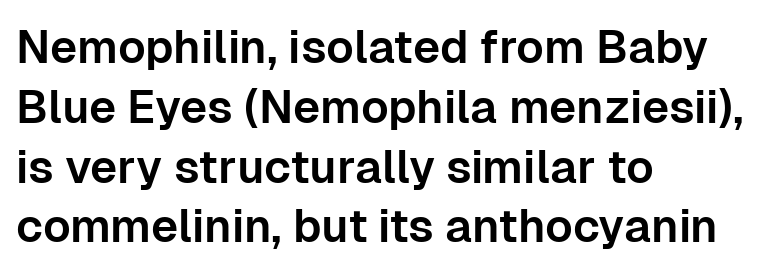
Think of a printed novel: that variable character pitch is what you see here. You can tell from the bare stems that sans-serif type was used. Tracking value appears to be zero — textbook default spacing. Does the leading feel generous? No, just average. Which margin do the lines hug? The left one — the right edge is uneven. The typography opts for an upright posture over an oblique one.
